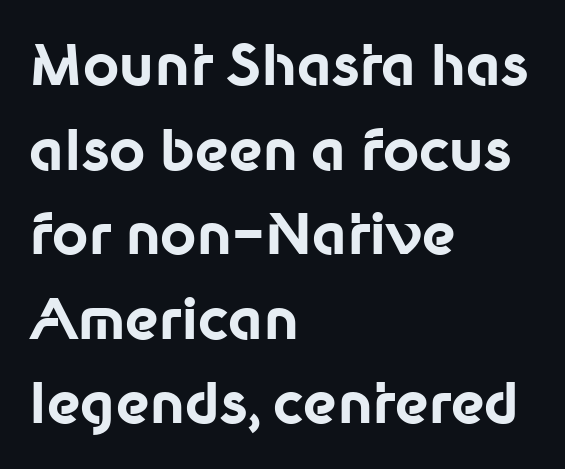
{"serif": "no", "italic": "no", "bold": "yes", "weight": "bold", "width": "normal", "stroke_contrast": "low", "x_height": "medium", "monospaced": "no", "underline": "no", "align": "left", "line_spacing": "normal", "line_spacing_ratio": 1.51, "letter_spacing": "normal", "letter_spacing_em": 0.0, "glyph_px": 56}
